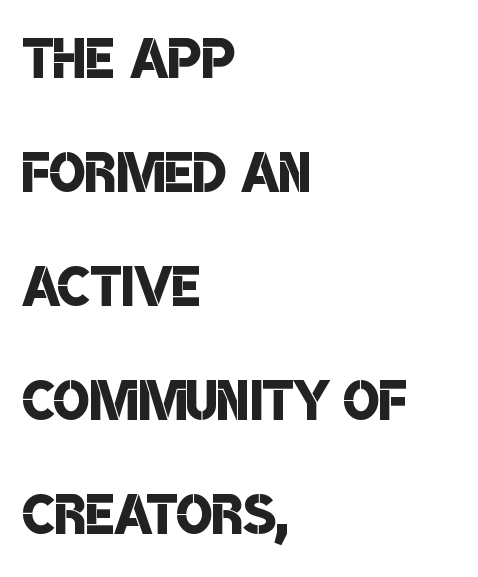
Q: Is the text bold? A: Semi-bold.
Q: Is the typeface a serif or a sans-serif typeface? A: Sans-serif.
Q: Is the text underlined? A: No.
Q: How is the paragraph aligned? A: Left-aligned.
Q: Is the spacing between letters normal or unusually wide? A: Normal.
Q: Is the spacing between lines tight, normal or loose? A: Normal.
Q: Width (condensed, normal, or wide)? A: Condensed.
Q: Stroke contrast? A: Low.
Q: x-height? A: Large.
Q: Monospaced? A: No.
